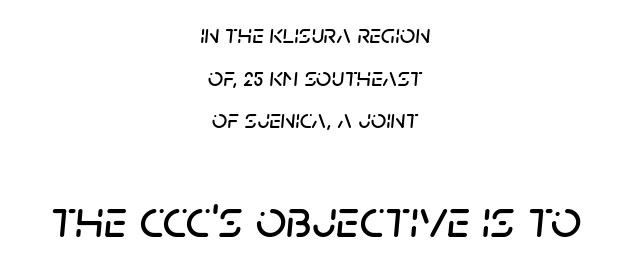
{"italic": "yes", "lean": "right", "slant_degrees": 5, "width": "normal", "stroke_contrast": "low", "x_height": "large", "monospaced": "no", "underline": "no", "align": "center", "line_spacing": "normal", "line_spacing_ratio": 1.58, "letter_spacing": "normal", "letter_spacing_em": 0.0, "larger_block": "second", "size_ratio": 2.0, "glyph_px": 54}
